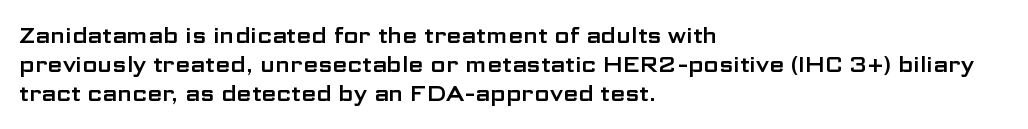
The image shows 22 px text type, upright; set left-aligned, normal line spacing (1.31x), normal letter spacing, not underlined.
